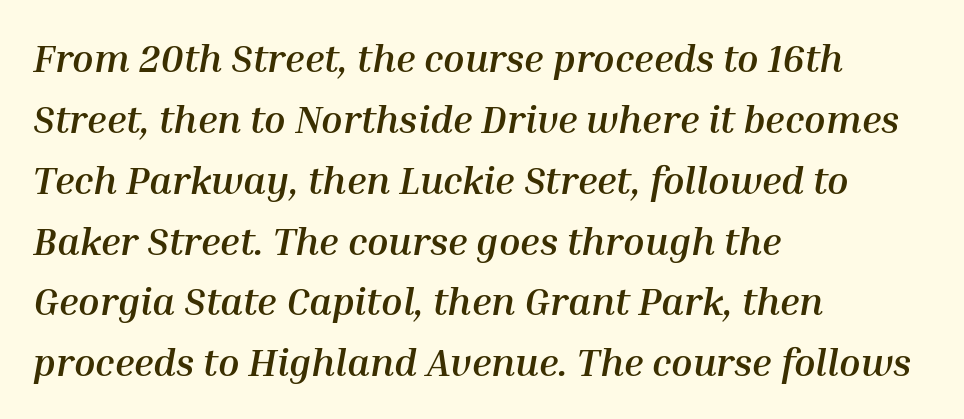
{"italic": "yes", "lean": "right", "slant_degrees": 10, "bold": "yes", "weight": "semibold", "width": "normal", "stroke_contrast": "medium", "x_height": "medium", "monospaced": "no", "underline": "no", "align": "left", "line_spacing": "normal", "line_spacing_ratio": 1.56, "letter_spacing": "normal", "letter_spacing_em": 0.0, "glyph_px": 39}
